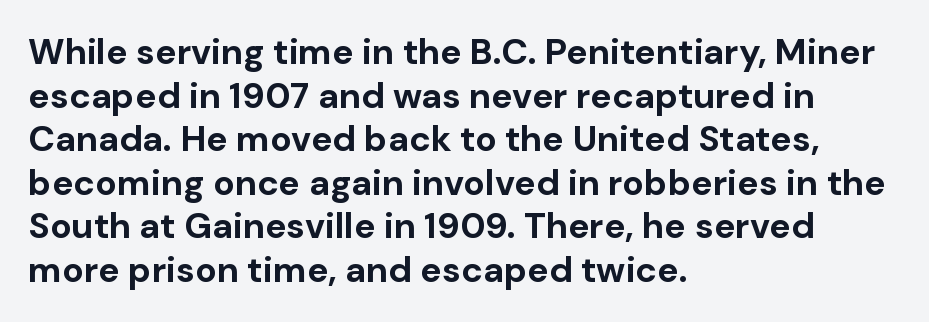
The image shows 36 px bold sans-serif type, upright; set left-aligned, line spacing 1.21x, normal letter spacing, not underlined; low stroke contrast and a medium x-height.
